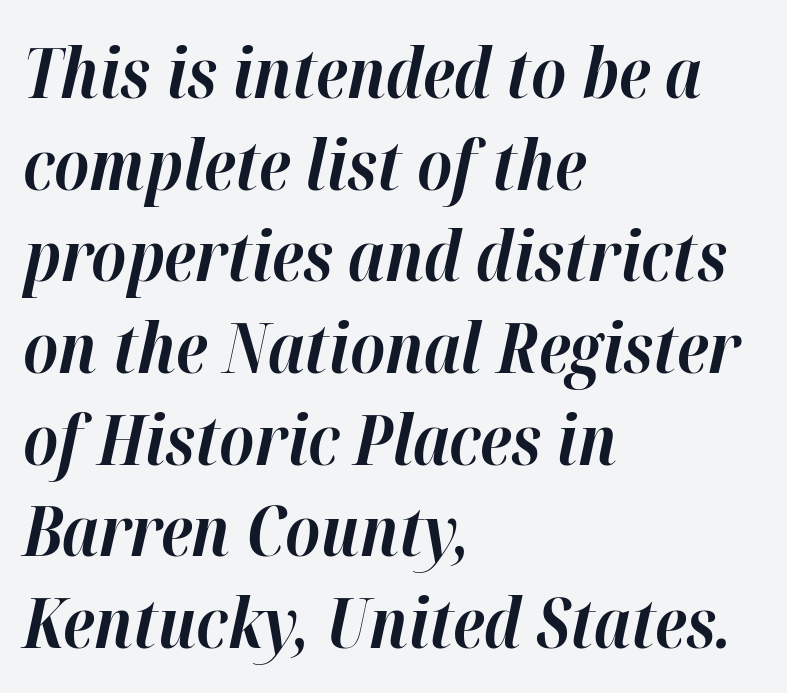
{"italic": "yes", "lean": "right", "slant_degrees": 12, "bold": "yes", "weight": "bold", "width": "normal", "stroke_contrast": "high", "x_height": "medium", "monospaced": "no", "underline": "no", "align": "left", "line_spacing": "normal", "line_spacing_ratio": 1.31, "letter_spacing": "normal", "letter_spacing_em": 0.0, "glyph_px": 70}
